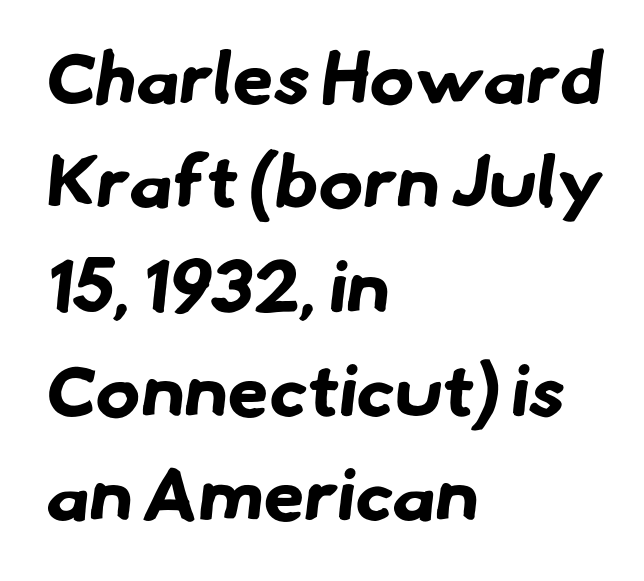
Honestly, the row spacing looks completely unremarkable. Visually the block forms a straight wall on the left and a jagged coastline on the right. Check where the strokes stop: nothing finishes them off — pure sans. The gap between lines stays unmarked. No extra tracking has been applied to these lines.
